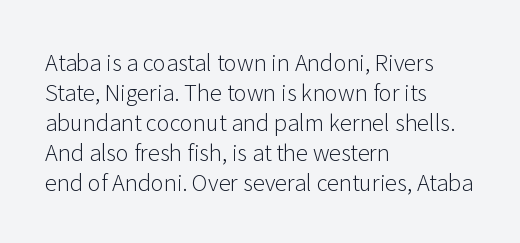
Reading down the column, the eye jumps a familiar distance to each next line. Left-aligned paragraph, ragged on the right. Check under the words: just untouched page. Nope, not italic — everything's standing straight.
